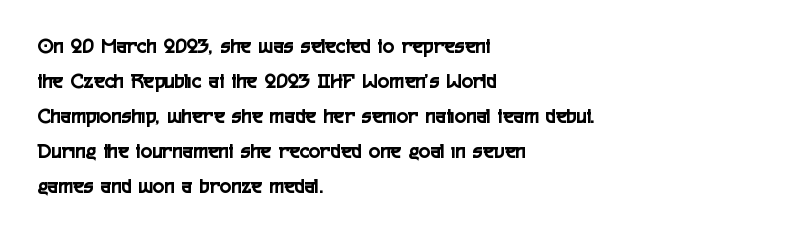
{"italic": "no", "underline": "no", "align": "left", "line_spacing": "normal", "line_spacing_ratio": 1.59, "letter_spacing": "normal", "letter_spacing_em": 0.0, "glyph_px": 22}
